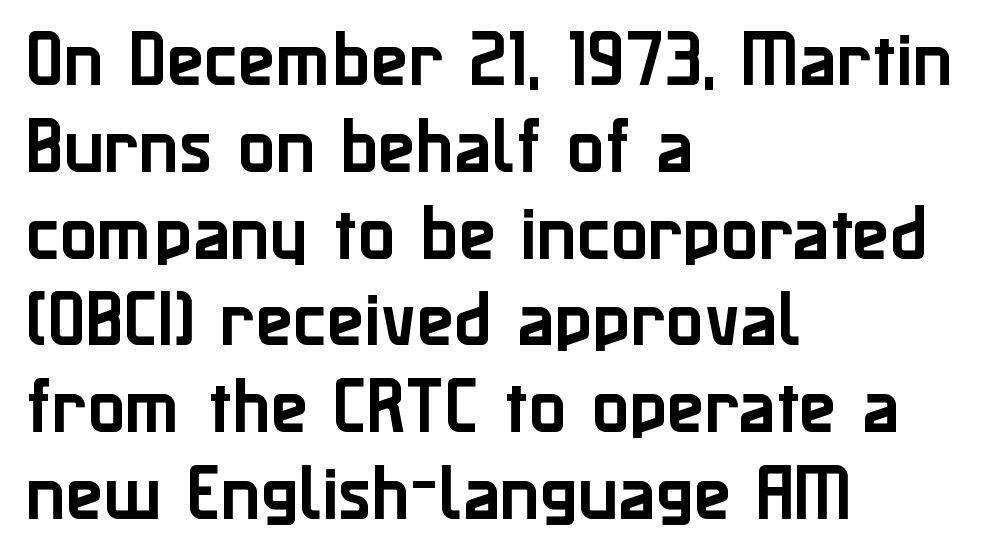
The image shows 62 px sans-serif type, upright; set left-aligned, normal line spacing (1.4x), normal letter spacing, not underlined; low stroke contrast and a medium x-height.
